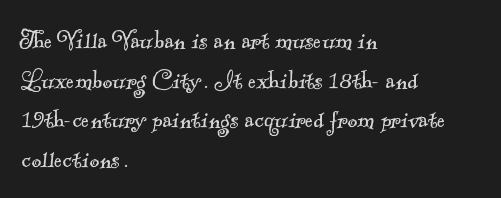
Q: Is the text bold? A: No.
Q: Is the typeface a serif or a sans-serif typeface? A: Serif.
Q: Is the text underlined? A: No.
Q: How is the paragraph aligned? A: Left-aligned.
Q: Is the spacing between letters normal or unusually wide? A: Normal.
Q: Is the spacing between lines tight, normal or loose? A: Normal.
Q: Width (condensed, normal, or wide)? A: Normal.
Q: x-height? A: Small.
Q: Monospaced? A: No.
